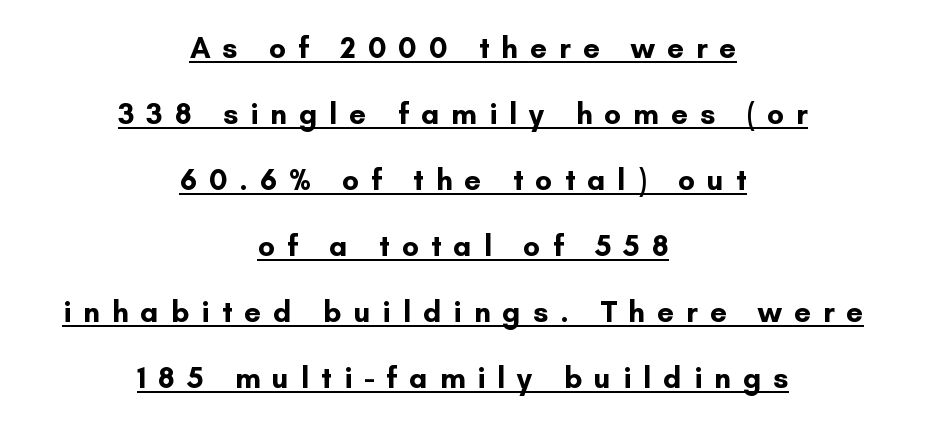
Each letter's strokes conclude bluntly, with no projecting serifs. Baseline-to-baseline distance is far greater than the letter height. The lettering is marked with a stroke running underneath it. Casual observation: everything's sitting right in the middle. Note the varied advance widths — an 'i' is clearly narrower than an 'm'.
